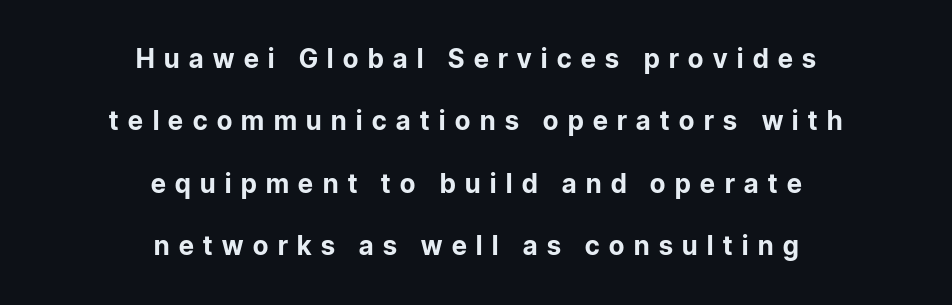
{"italic": "no", "bold": "yes", "underline": "no", "align": "center", "line_spacing": "loose", "line_spacing_ratio": 2.4, "letter_spacing": "wide", "letter_spacing_em": 0.37, "glyph_px": 26}
